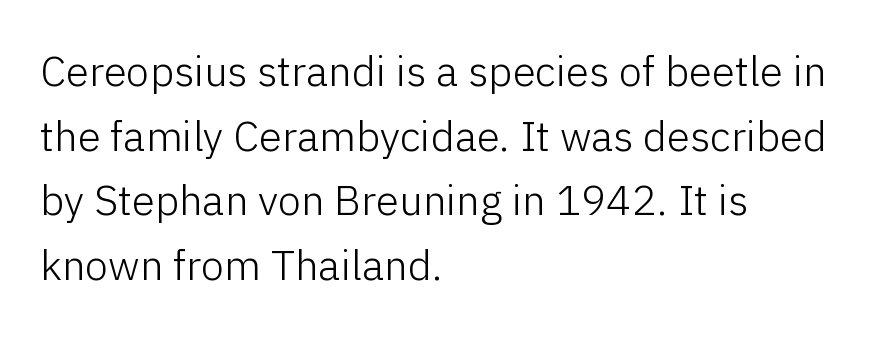
The image shows 42 px light sans-serif type, upright; set left-aligned, normal line spacing (1.54x), normal letter spacing, not underlined; low stroke contrast and a medium x-height.
